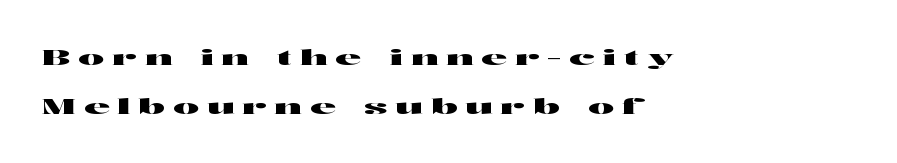
Q: Is the text italic (slanted)? A: No, it is upright.
Q: Is the text underlined? A: No.
Q: How is the paragraph aligned? A: Left-aligned.
Q: Is the spacing between letters normal or unusually wide? A: Unusually wide.
Q: Is the spacing between lines tight, normal or loose? A: Loose.
